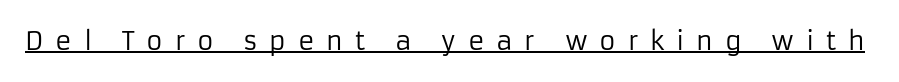
The image shows 25 px text type, upright; set unusually wide letter spacing (+0.47 em), underlined.
